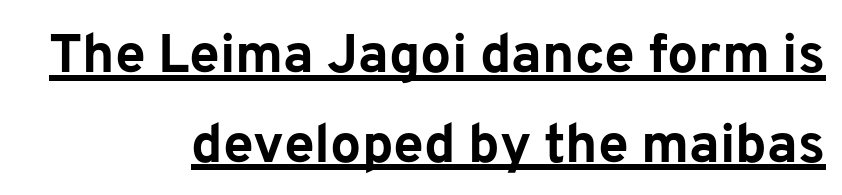
{"serif": "no", "italic": "no", "bold": "yes", "weight": "bold", "width": "normal", "stroke_contrast": "low", "x_height": "medium", "monospaced": "no", "underline": "yes", "align": "right", "line_spacing": "normal", "line_spacing_ratio": 1.63, "letter_spacing": "normal", "letter_spacing_em": 0.0, "glyph_px": 55}
